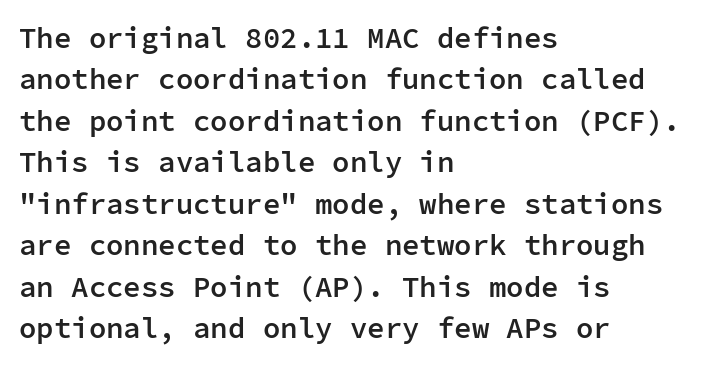
The passage shown is typed in a monospace face where columns stay perfectly aligned. Notice how the stems are strictly vertical — no italics here. In CSS terms this would be text-align: left. Is there much room between lines? A standard amount, neither cramped nor airy. The strip under each line holds only bare page.
